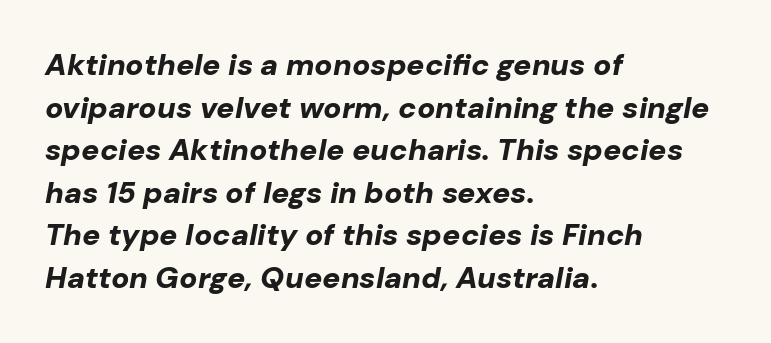
Q: Is the text bold? A: Yes.
Q: Is the text italic (slanted)? A: Yes, it leans right by about 10 degrees.
Q: Is the text underlined? A: No.
Q: How is the paragraph aligned? A: Left-aligned.
Q: Is the spacing between letters normal or unusually wide? A: Normal.
Q: Is the spacing between lines tight, normal or loose? A: Normal.
Q: Width (condensed, normal, or wide)? A: Normal.
Q: Stroke contrast? A: Low.
Q: x-height? A: Medium.
Q: Monospaced? A: No.
